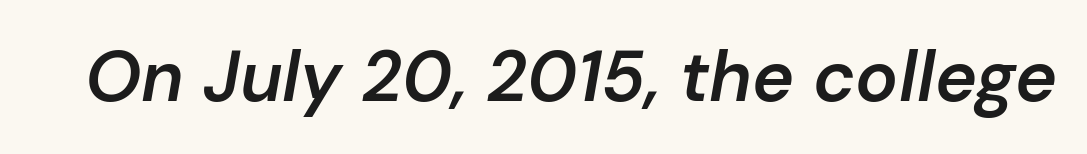
Q: Is the text bold? A: Semi-bold.
Q: Is the text italic (slanted)? A: Yes, it leans right by about 10 degrees.
Q: Is the text underlined? A: No.
Q: Is the spacing between letters normal or unusually wide? A: Normal.
Q: Width (condensed, normal, or wide)? A: Normal.
Q: Stroke contrast? A: Low.
Q: x-height? A: Medium.
Q: Monospaced? A: No.
